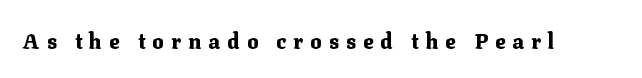
Q: Is the text bold? A: Yes.
Q: Is the text italic (slanted)? A: No, it is upright.
Q: Is the text underlined? A: No.
Q: Is the spacing between letters normal or unusually wide? A: Unusually wide.
